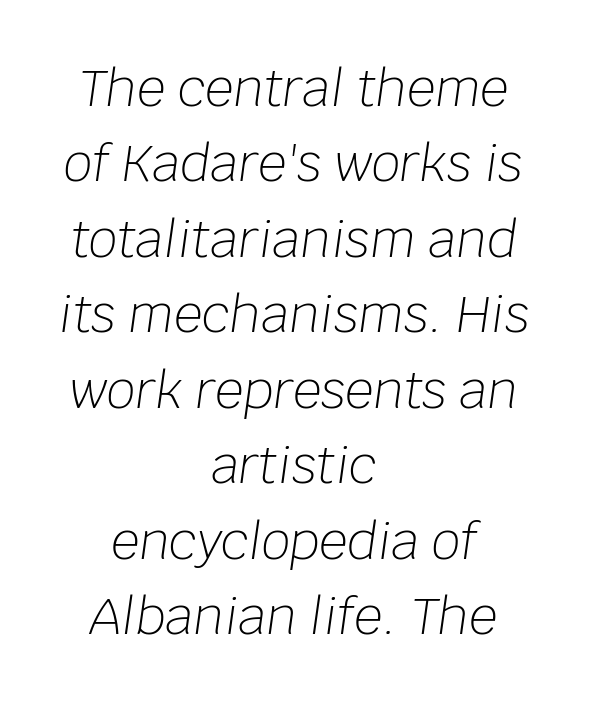
{"italic": "yes", "lean": "right", "slant_degrees": 8, "bold": "no", "weight": "light", "width": "normal", "stroke_contrast": "low", "x_height": "large", "monospaced": "no", "underline": "no", "align": "center", "line_spacing": "normal", "line_spacing_ratio": 1.51, "letter_spacing": "normal", "letter_spacing_em": 0.0, "glyph_px": 50}
